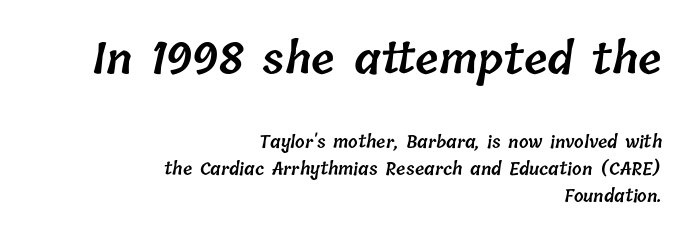
Baseline-to-baseline distance is the conventional proportion of letter height. Each glyph is drawn with semibold strokes, heavier than normal yet not fully bold. Underline: absent. The text block is weighted toward the right margin, trailing off unevenly leftward. Is the lower block the larger one? No — the upper block carries the bigger type. Short note: letters normally spaced.
